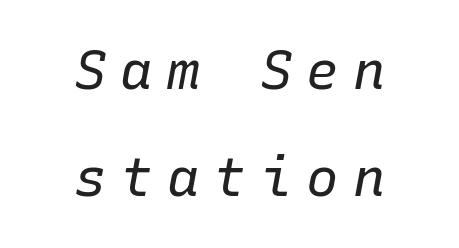
The image shows 54 px regular-weight type, italic (leaning right), monospaced; set centered, loose line spacing (1.99x), unusually wide letter spacing (+0.26 em), not underlined; low stroke contrast and a medium x-height.
